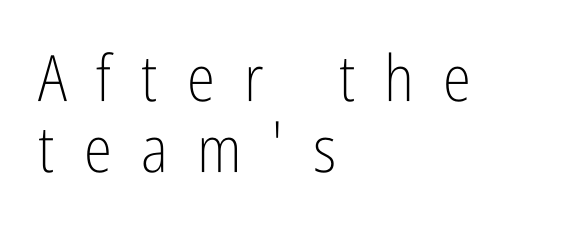
The image shows 64 px light, condensed sans-serif type, upright; set left-aligned, tight line spacing (1.11x), unusually wide letter spacing (+0.46 em), not underlined; low stroke contrast and a medium x-height.
